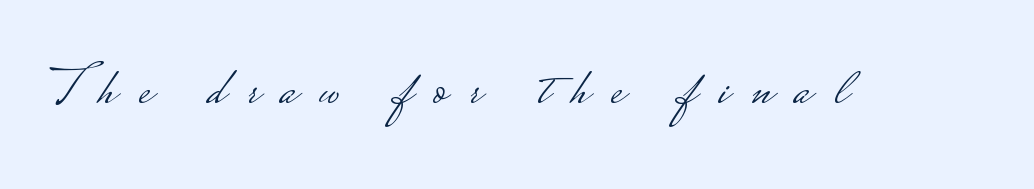
The image shows 55 px light, wide sans-serif type; set unusually wide letter spacing (+0.41 em), not underlined; low stroke contrast.
